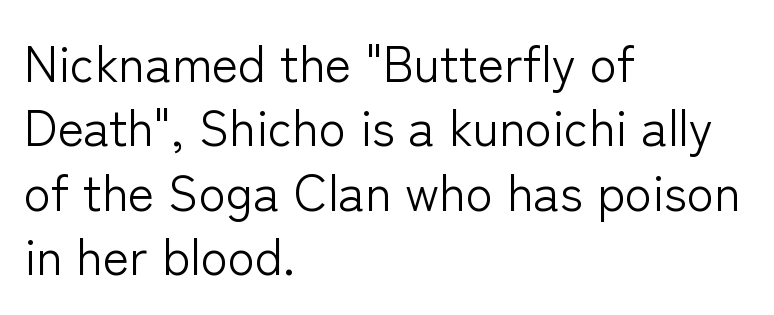
Q: Is the text bold? A: No.
Q: Is the text italic (slanted)? A: No, it is upright.
Q: Is the typeface a serif or a sans-serif typeface? A: Sans-serif.
Q: Is the text underlined? A: No.
Q: How is the paragraph aligned? A: Left-aligned.
Q: Is the spacing between letters normal or unusually wide? A: Normal.
Q: Is the spacing between lines tight, normal or loose? A: Normal.
Q: Width (condensed, normal, or wide)? A: Normal.
Q: Stroke contrast? A: Low.
Q: x-height? A: Medium.
Q: Monospaced? A: No.
